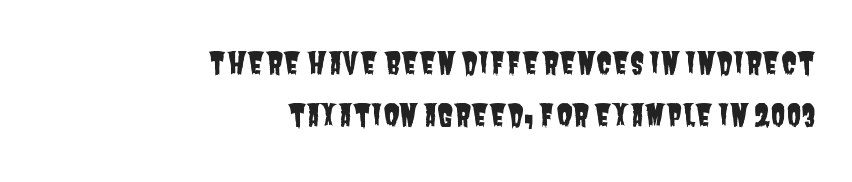
Q: Is the typeface a serif or a sans-serif typeface? A: Sans-serif.
Q: Is the text underlined? A: No.
Q: How is the paragraph aligned? A: Right-aligned.
Q: Is the spacing between letters normal or unusually wide? A: Normal.
Q: Width (condensed, normal, or wide)? A: Condensed.
Q: Stroke contrast? A: Low.
Q: x-height? A: Large.
Q: Monospaced? A: No.
